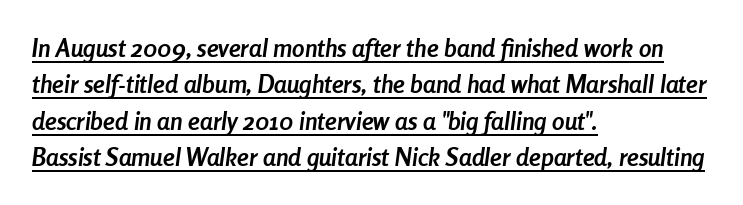
Q: Is the text bold? A: Yes.
Q: Is the text italic (slanted)? A: Yes, it leans right by about 8 degrees.
Q: Is the text underlined? A: Yes.
Q: How is the paragraph aligned? A: Left-aligned.
Q: Is the spacing between letters normal or unusually wide? A: Normal.
Q: Is the spacing between lines tight, normal or loose? A: Normal.
